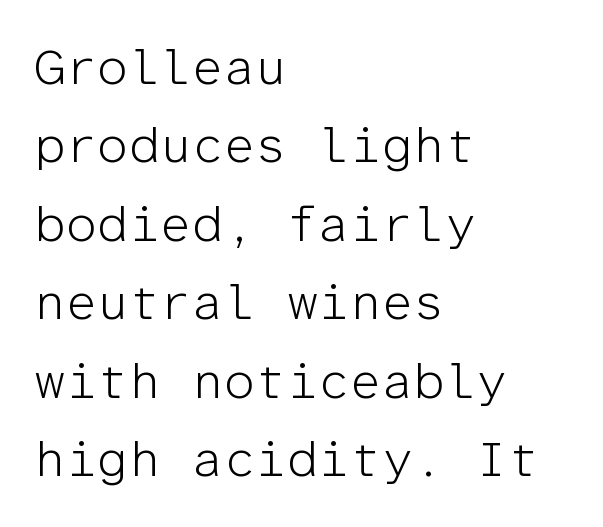
The letters march in equal steps, a hallmark of fixed-pitch type. Check the space under the baseline: it is left empty. Normally led — the rows are evenly, conventionally spaced. Grotesque or geometric, the face here clearly has no serifs. Each word holds together tightly as a unit, with standard inter-letter gaps.
